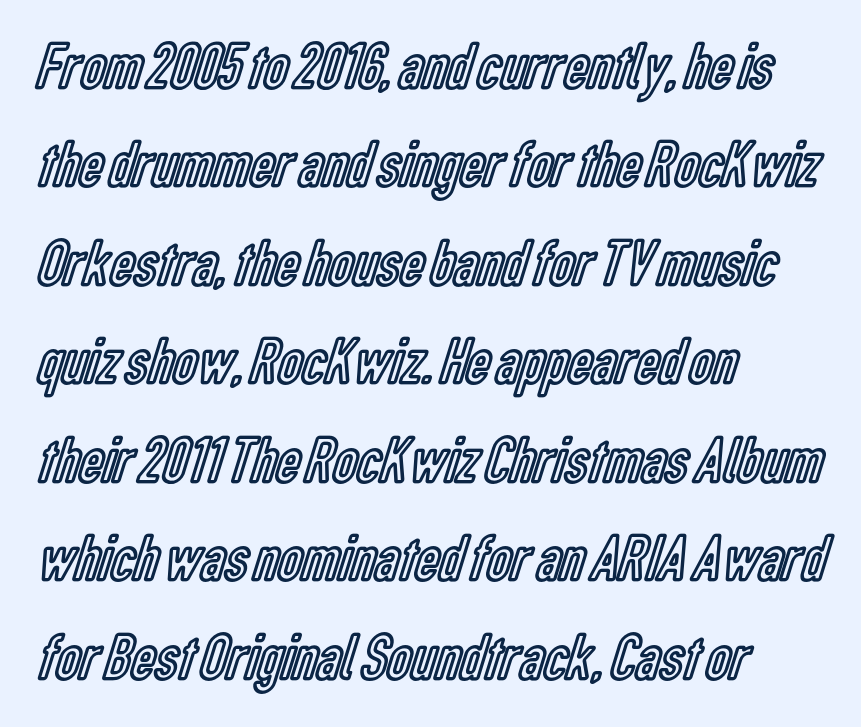
Vertical spacing — default. Horizontally, the lines are justified to the leading edge only. Tracking value appears to be zero — textbook default spacing. Honestly, there is no underline to notice here at all.
